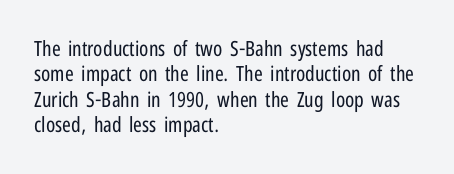
A bare baseline throughout the passage. Line beginnings align vertically; line endings do not. This sample uses plain, unmodified letter spacing. Posture: straight, roman, zero tilt. Is this a heavy cut? Hardly; it is regular or lighter.
